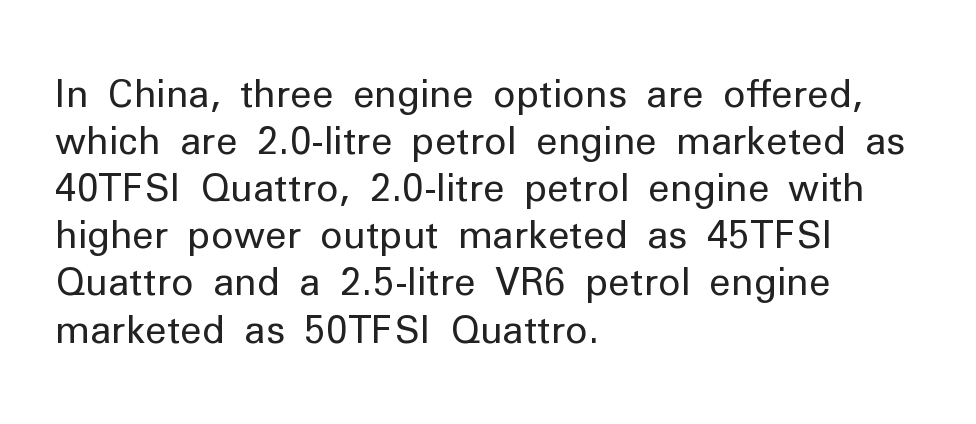
{"serif": "no", "italic": "no", "bold": "no", "weight": "regular", "width": "normal", "stroke_contrast": "low", "x_height": "medium", "monospaced": "no", "underline": "no", "align": "left", "line_spacing_ratio": 1.24, "letter_spacing": "normal", "letter_spacing_em": 0.0, "glyph_px": 38}
